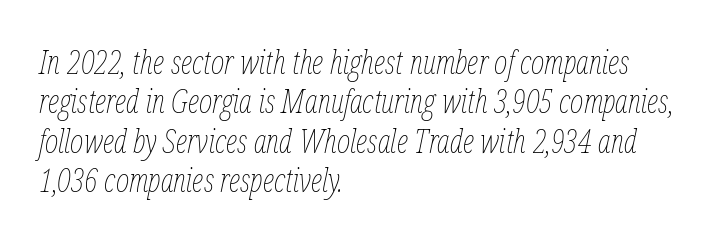
The image shows 32 px thin, condensed type, italic (leaning right); set left-aligned, line spacing 1.23x, normal letter spacing, not underlined; low stroke contrast and a medium x-height.
